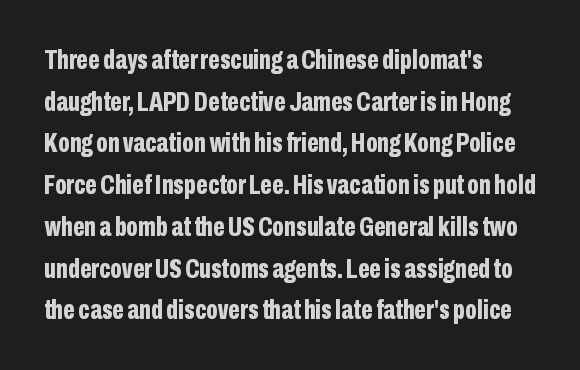
Q: Is the text bold? A: Yes.
Q: Is the text italic (slanted)? A: No, it is upright.
Q: Is the typeface a serif or a sans-serif typeface? A: Sans-serif.
Q: Is the text underlined? A: No.
Q: How is the paragraph aligned? A: Left-aligned.
Q: Is the spacing between letters normal or unusually wide? A: Normal.
Q: Is the spacing between lines tight, normal or loose? A: Normal.
Q: Width (condensed, normal, or wide)? A: Condensed.
Q: Stroke contrast? A: Low.
Q: x-height? A: Medium.
Q: Monospaced? A: No.
